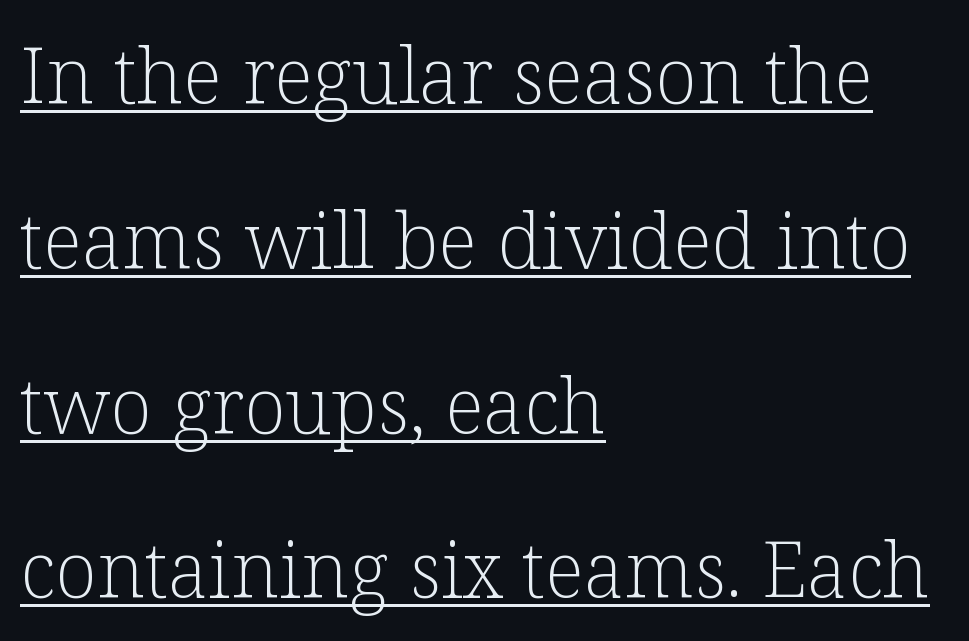
The image shows 77 px light serif type, upright; set left-aligned, loose line spacing (2.14x), normal letter spacing, underlined; low stroke contrast and a medium x-height.
